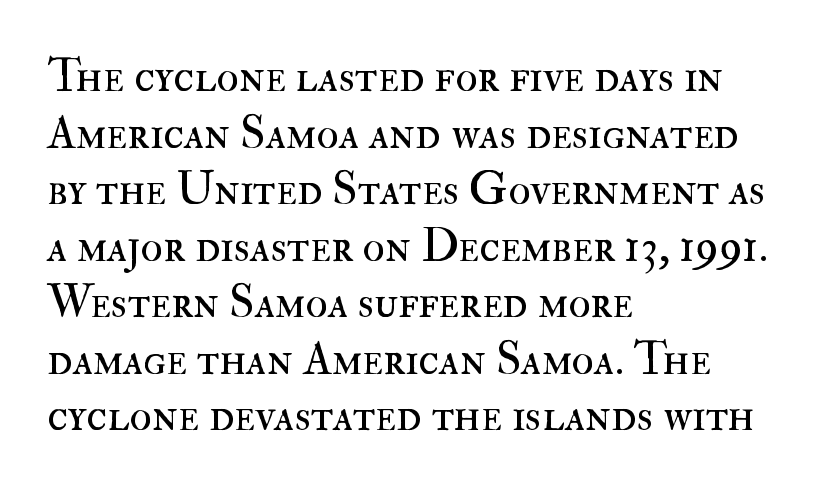
{"italic": "no", "bold": "no", "weight": "regular", "width": "normal", "stroke_contrast": "high", "x_height": "small", "monospaced": "no", "underline": "no", "align": "left", "line_spacing_ratio": 1.23, "letter_spacing": "normal", "letter_spacing_em": 0.0, "glyph_px": 46}
